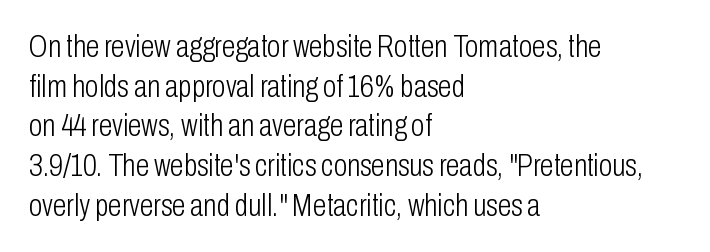
{"serif": "no", "italic": "no", "bold": "no", "weight": "light", "width": "condensed", "stroke_contrast": "low", "x_height": "medium", "monospaced": "no", "underline": "no", "align": "left", "line_spacing": "normal", "line_spacing_ratio": 1.28, "letter_spacing": "normal", "letter_spacing_em": 0.0, "glyph_px": 31}
